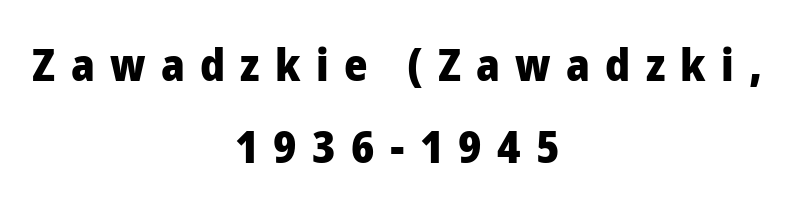
{"serif": "no", "italic": "no", "bold": "yes", "weight": "heavy", "width": "normal", "stroke_contrast": "low", "x_height": "medium", "monospaced": "no", "underline": "no", "align": "center", "line_spacing_ratio": 1.82, "letter_spacing": "wide", "letter_spacing_em": 0.34, "glyph_px": 45}
